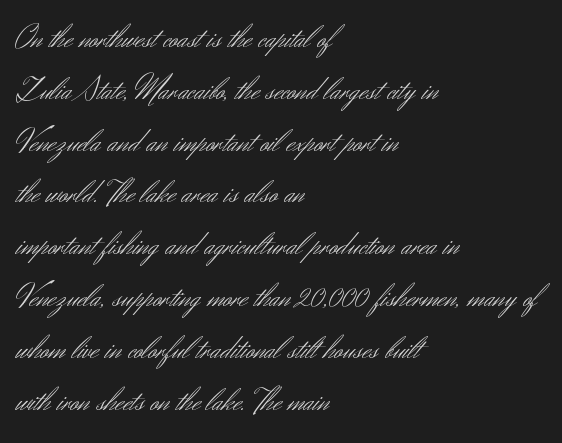
Heft: none added — not bold. The designer left line spacing at the default. The letterforms sit shoulder to shoulder at normal distance. The lines are quadded left. Regarding serifs, this sample does without them.
